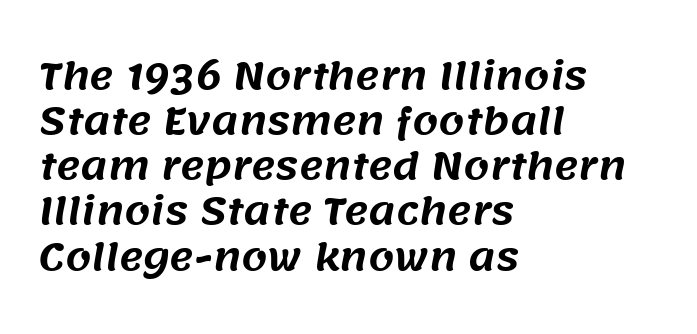
{"serif": "no", "width": "normal", "stroke_contrast": "medium", "x_height": "large", "monospaced": "no", "underline": "no", "align": "left", "line_spacing_ratio": 1.22, "letter_spacing": "normal", "letter_spacing_em": 0.0, "glyph_px": 37}
